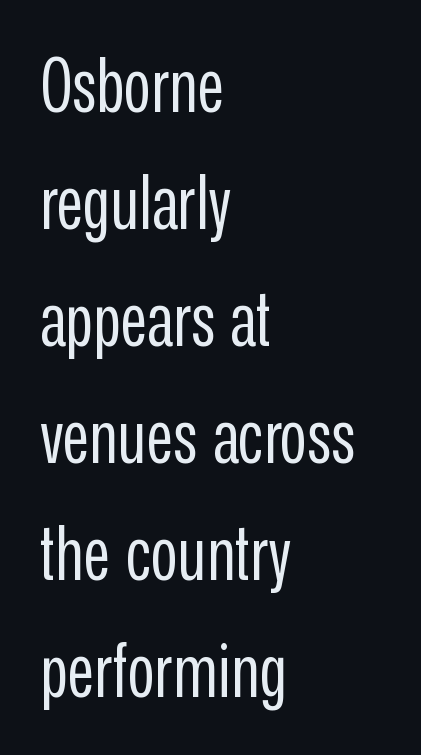
The image shows 74 px regular-weight, condensed sans-serif type, upright; set left-aligned, normal line spacing (1.58x), normal letter spacing, not underlined; low stroke contrast and a medium x-height.
